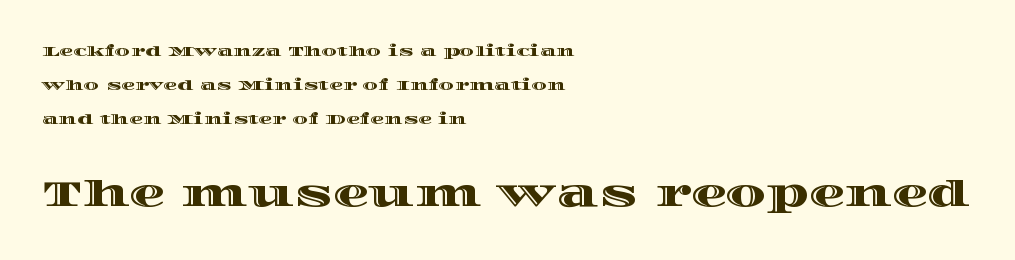
Beneath every word, the page is bare. The lines in this sample share a left origin and differ only in where they stop. Characters follow at the spacing the type designer built in. The lines are spread far apart with generous leading. Size contrast runs from small at the top to large at the bottom.
